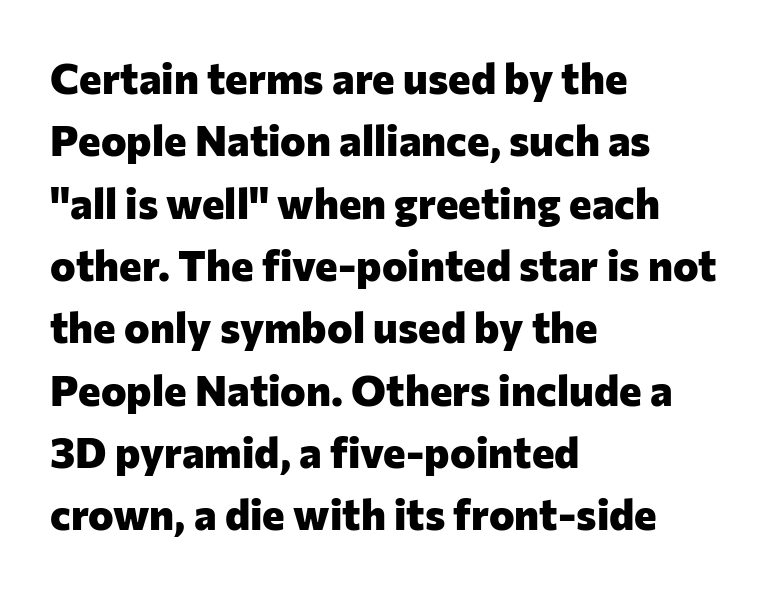
{"serif": "no", "italic": "no", "bold": "yes", "weight": "heavy", "width": "normal", "stroke_contrast": "low", "x_height": "medium", "monospaced": "no", "underline": "no", "align": "left", "line_spacing": "normal", "line_spacing_ratio": 1.45, "letter_spacing": "normal", "letter_spacing_em": 0.0, "glyph_px": 43}
